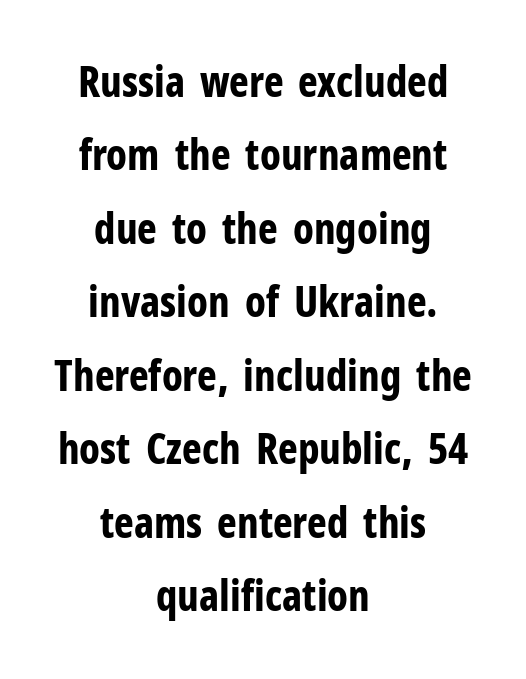
The image shows 42 px bold, condensed sans-serif type, upright; set centered, line spacing 1.75x, normal letter spacing, not underlined; low stroke contrast and a medium x-height.
